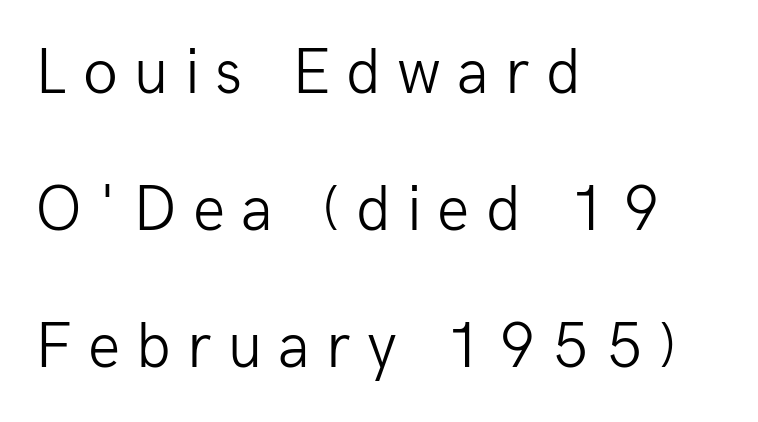
The image shows 64 px light sans-serif type, upright; set left-aligned, loose line spacing (2.14x), unusually wide letter spacing (+0.25 em), not underlined; low stroke contrast and a medium x-height.
